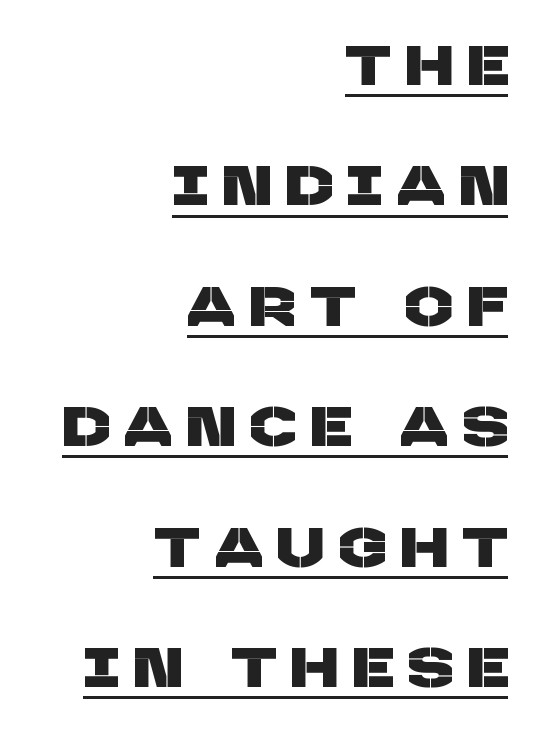
The face used here appears with an underline applied. A typesetter would call this proportional, since set widths differ per character. Look at the tracking — it's clearly loosened, letters drifting apart. The lines are spread far apart with generous leading. In CSS terms this would be text-align: right. Note: no serifs on the glyphs.
